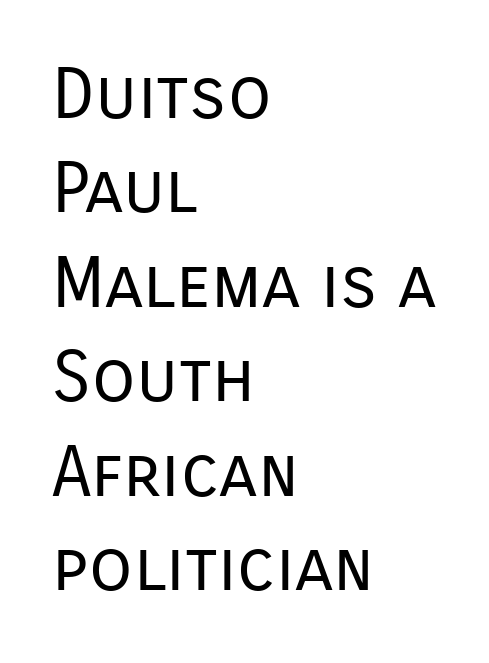
Q: Is the text bold? A: No.
Q: Is the text italic (slanted)? A: No, it is upright.
Q: Is the typeface a serif or a sans-serif typeface? A: Sans-serif.
Q: Is the text underlined? A: No.
Q: How is the paragraph aligned? A: Left-aligned.
Q: Is the spacing between letters normal or unusually wide? A: Normal.
Q: Is the spacing between lines tight, normal or loose? A: Normal.
Q: Width (condensed, normal, or wide)? A: Normal.
Q: Stroke contrast? A: Low.
Q: x-height? A: Medium.
Q: Monospaced? A: No.
